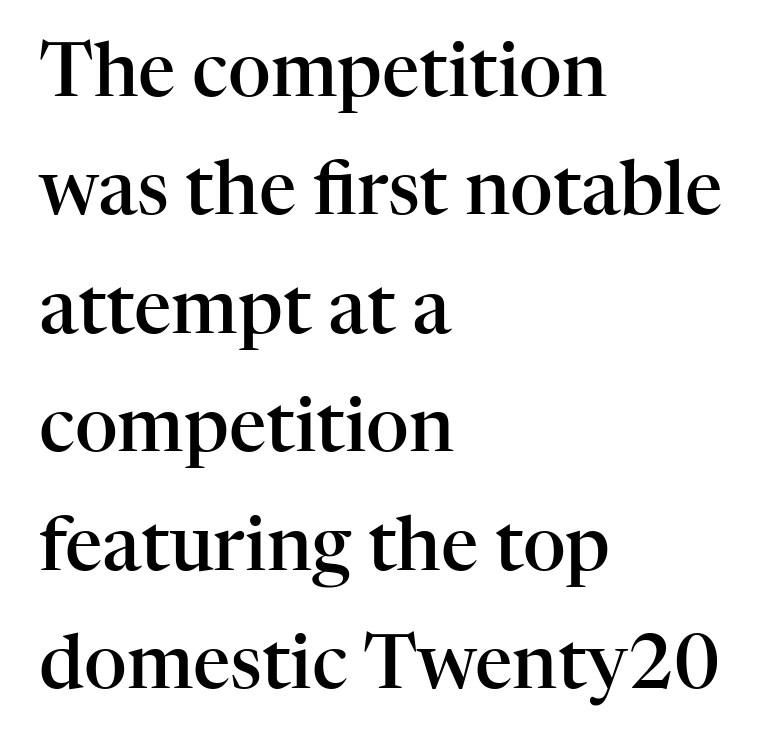
Q: Is the text bold? A: Semi-bold.
Q: Is the text italic (slanted)? A: No, it is upright.
Q: Is the typeface a serif or a sans-serif typeface? A: Serif.
Q: Is the text underlined? A: No.
Q: How is the paragraph aligned? A: Left-aligned.
Q: Is the spacing between letters normal or unusually wide? A: Normal.
Q: Is the spacing between lines tight, normal or loose? A: Normal.
Q: Width (condensed, normal, or wide)? A: Normal.
Q: Stroke contrast? A: High.
Q: x-height? A: Medium.
Q: Monospaced? A: No.
